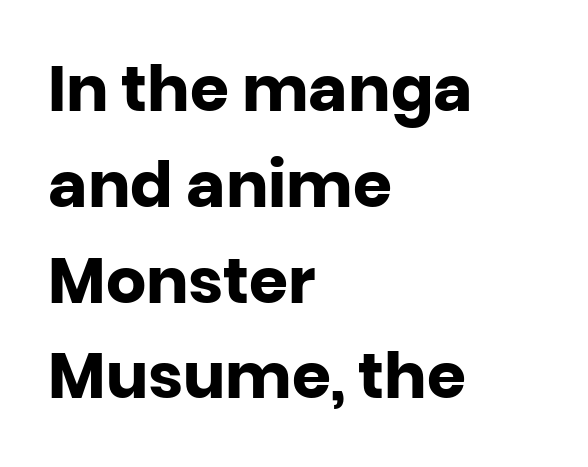
Q: Is the text bold? A: Yes.
Q: Is the text italic (slanted)? A: No, it is upright.
Q: Is the typeface a serif or a sans-serif typeface? A: Sans-serif.
Q: Is the text underlined? A: No.
Q: How is the paragraph aligned? A: Left-aligned.
Q: Is the spacing between letters normal or unusually wide? A: Normal.
Q: Is the spacing between lines tight, normal or loose? A: Normal.
Q: Width (condensed, normal, or wide)? A: Normal.
Q: Stroke contrast? A: Low.
Q: x-height? A: Large.
Q: Monospaced? A: No.
